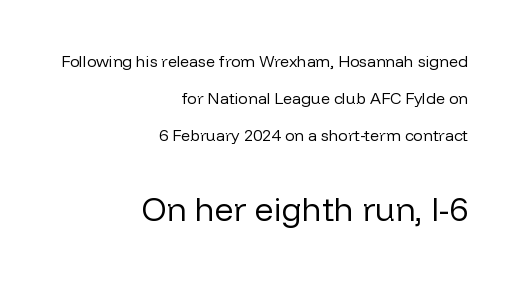
The image shows 33 px regular-weight sans-serif type, upright; set right-aligned, loose line spacing (2.31x), normal letter spacing, not underlined; the second (bottom) block is 2.06x larger; low stroke contrast and a medium x-height.
